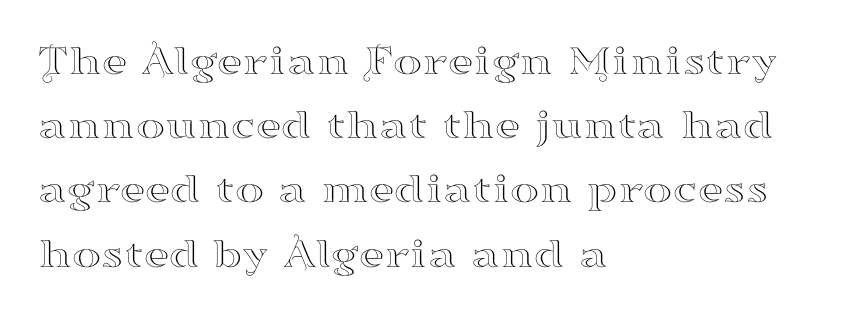
Posture: upright roman. The gap between lines stays unmarked. The face used here is proportionally spaced, like ordinary book or web type. Honestly, the row spacing looks completely unremarkable. Caption: multi-line text, flush left, ragged right. These lines are composed in type with serifs.
